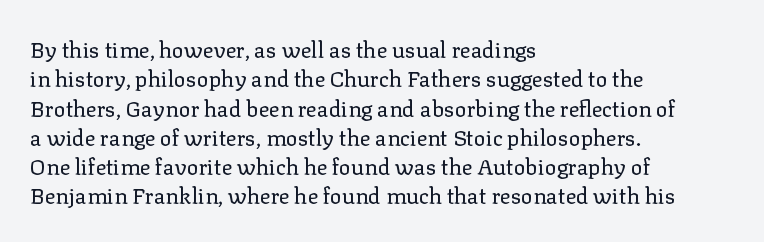
The image shows 22 px text type, upright; set left-aligned, normal line spacing (1.33x), normal letter spacing, not underlined.
